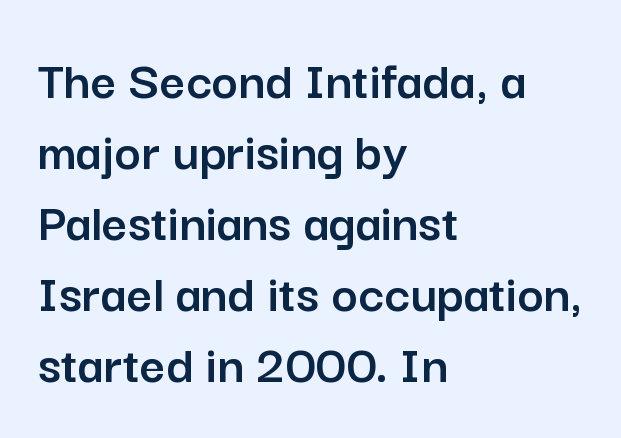
Q: Is the text italic (slanted)? A: No, it is upright.
Q: Is the typeface a serif or a sans-serif typeface? A: Sans-serif.
Q: Is the text underlined? A: No.
Q: How is the paragraph aligned? A: Left-aligned.
Q: Is the spacing between letters normal or unusually wide? A: Normal.
Q: Is the spacing between lines tight, normal or loose? A: Normal.
Q: Width (condensed, normal, or wide)? A: Normal.
Q: Stroke contrast? A: Low.
Q: x-height? A: Medium.
Q: Monospaced? A: No.
